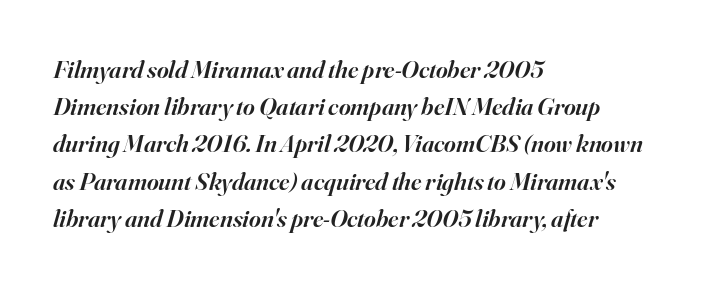
Plain, unruled lines of type. Stroke thickness is moderately raised; the sample reads as semibold. The specimen reads as italic at a glance. Layout note: lines flush left.
